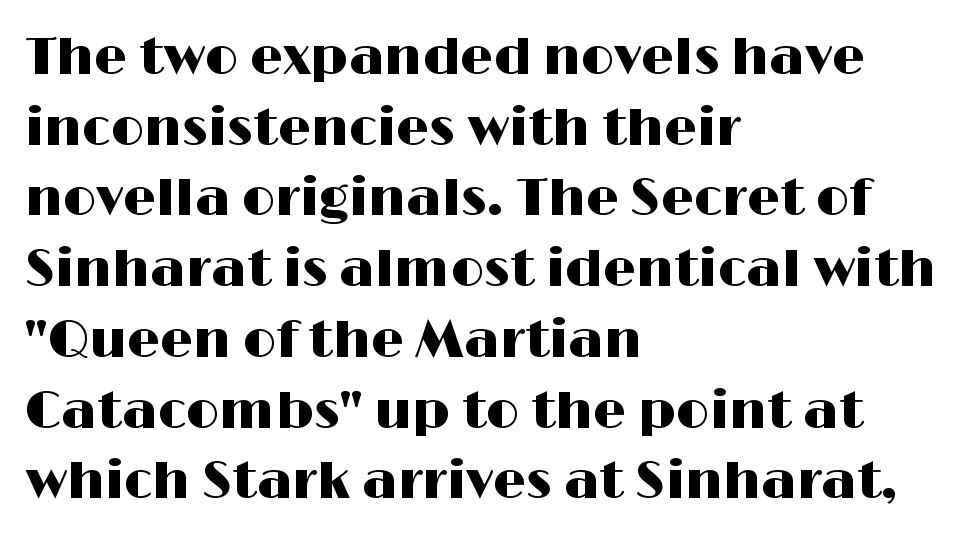
The image shows 52 px wide sans-serif type, upright; set left-aligned, normal line spacing (1.36x), normal letter spacing, not underlined; high stroke contrast and a medium x-height.
